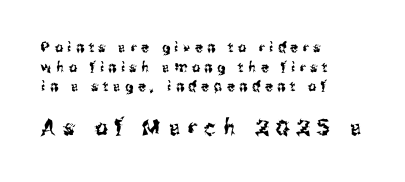
Q: Is the text italic (slanted)? A: No, it is upright.
Q: Is the text underlined? A: No.
Q: How is the paragraph aligned? A: Left-aligned.
Q: Is the spacing between letters normal or unusually wide? A: Unusually wide.
Q: Is the spacing between lines tight, normal or loose? A: Normal.
Q: Which block of text is set in a larger size, the first (top) or the second (bottom)? A: The second (bottom) one.
